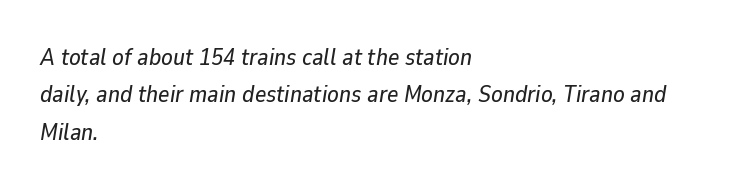
A normal amount of white space separates one row of letters from the next. Observe the ordinary spacing: letters are neighbours, not strangers. Quick note: underline off. Designer's note — italics engaged. Each line starts at the same left margin while the right side varies.
